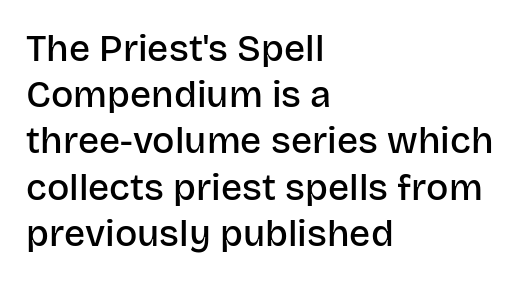
Q: Is the text bold? A: Semi-bold.
Q: Is the text italic (slanted)? A: No, it is upright.
Q: Is the typeface a serif or a sans-serif typeface? A: Sans-serif.
Q: Is the text underlined? A: No.
Q: How is the paragraph aligned? A: Left-aligned.
Q: Is the spacing between letters normal or unusually wide? A: Normal.
Q: Is the spacing between lines tight, normal or loose? A: Normal.
Q: Width (condensed, normal, or wide)? A: Normal.
Q: Stroke contrast? A: Low.
Q: x-height? A: Large.
Q: Monospaced? A: No.
